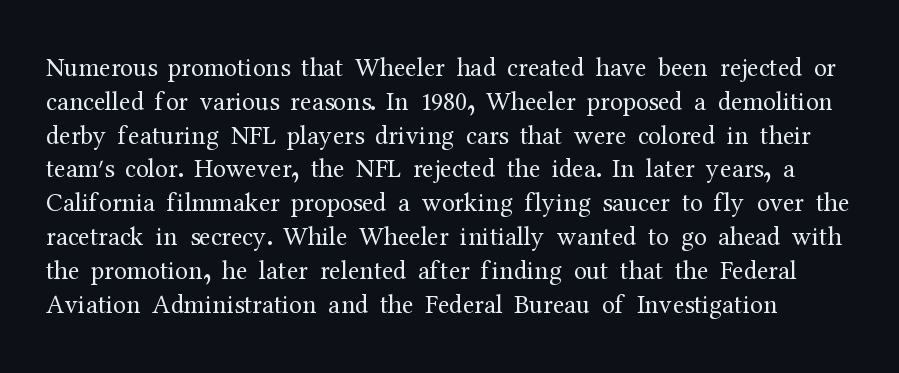
Q: Is the text bold? A: No.
Q: Is the text italic (slanted)? A: No, it is upright.
Q: Is the text underlined? A: No.
Q: Is the spacing between letters normal or unusually wide? A: Normal.
Q: Is the spacing between lines tight, normal or loose? A: Normal.
